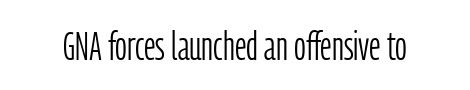
Q: Is the text bold? A: No.
Q: Is the text italic (slanted)? A: No, it is upright.
Q: Is the typeface a serif or a sans-serif typeface? A: Sans-serif.
Q: Is the text underlined? A: No.
Q: Is the spacing between letters normal or unusually wide? A: Normal.
Q: Width (condensed, normal, or wide)? A: Condensed.
Q: Stroke contrast? A: Low.
Q: x-height? A: Medium.
Q: Monospaced? A: No.
